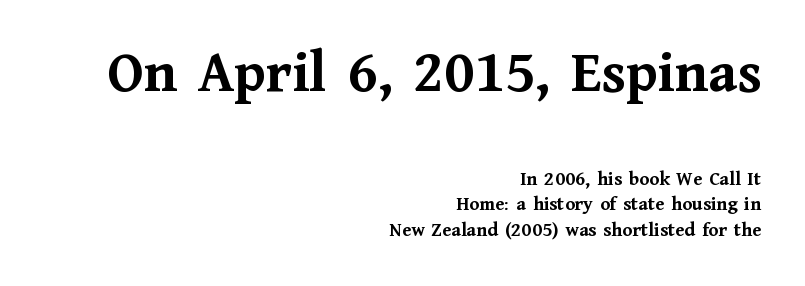
The face used here is rendered with its standard letterfit. The rag falls on the left side of this text block. Reading top to bottom, the characters get smaller at the block break. The face used here has the dense, thick strokes of a bold. Horizontal bands of white between lines are of average thickness.
